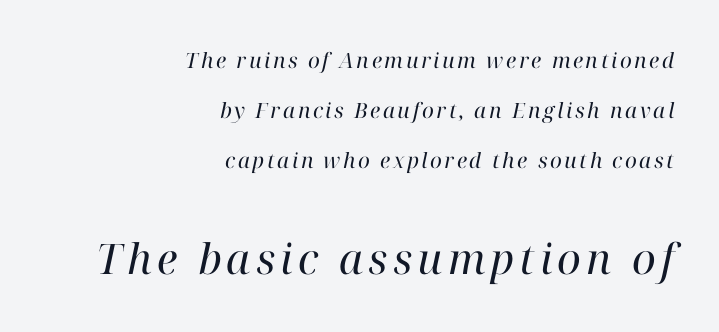
{"serif": "yes", "italic": "yes", "lean": "right", "slant_degrees": 12, "bold": "no", "weight": "regular", "width": "normal", "stroke_contrast": "high", "x_height": "medium", "monospaced": "no", "underline": "no", "align": "right", "line_spacing": "loose", "line_spacing_ratio": 2.38, "larger_block": "second", "size_ratio": 2.0, "glyph_px": 42}
